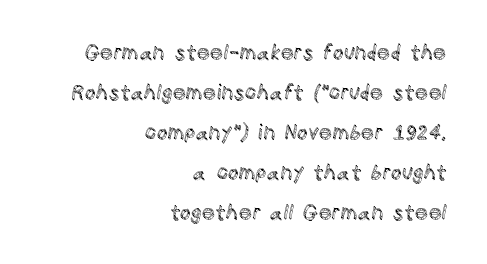
Q: Is the text italic (slanted)? A: Yes.
Q: Is the text underlined? A: No.
Q: How is the paragraph aligned? A: Right-aligned.
Q: Is the spacing between letters normal or unusually wide? A: Normal.
Q: Is the spacing between lines tight, normal or loose? A: Loose.
